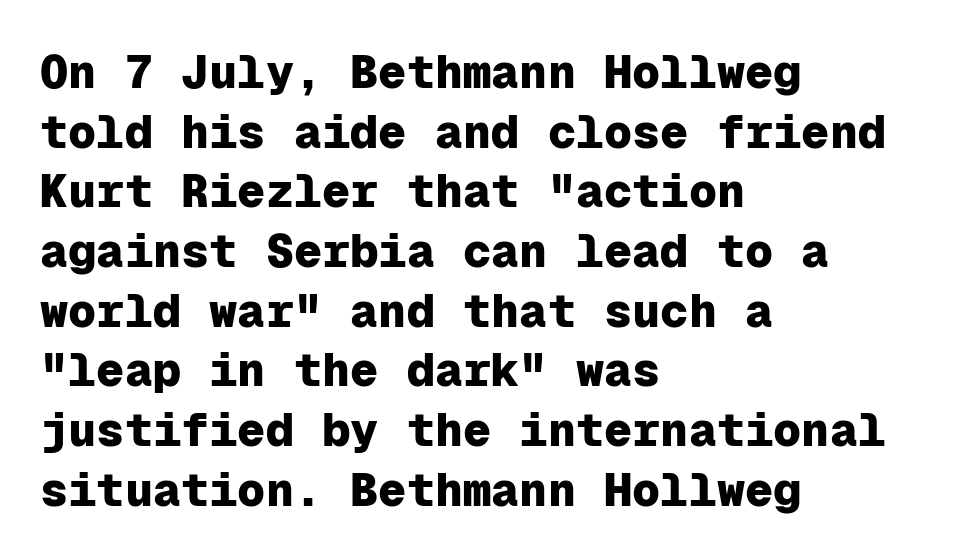
{"serif": "no", "italic": "no", "bold": "yes", "weight": "heavy", "width": "normal", "stroke_contrast": "low", "x_height": "medium", "monospaced": "yes", "underline": "no", "align": "left", "line_spacing": "normal", "line_spacing_ratio": 1.27, "letter_spacing": "normal", "letter_spacing_em": 0.0, "glyph_px": 47}
